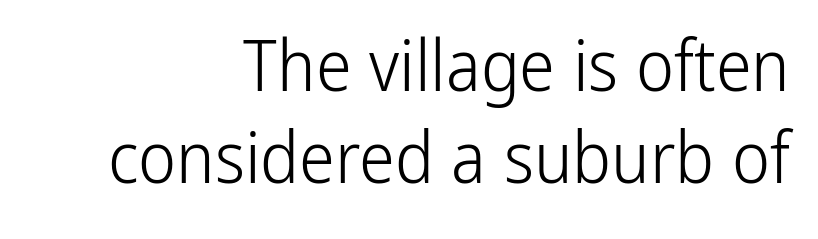
The image shows 72 px light, condensed sans-serif type, upright; set right-aligned, normal line spacing (1.28x), normal letter spacing, not underlined; low stroke contrast and a medium x-height.
